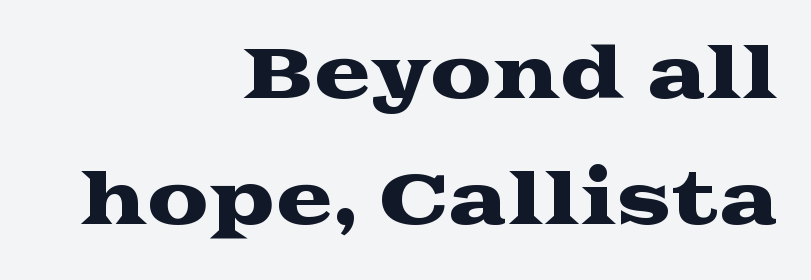
{"serif": "yes", "italic": "no", "width": "wide", "stroke_contrast": "medium", "x_height": "medium", "monospaced": "no", "underline": "no", "align": "right", "line_spacing_ratio": 1.83, "letter_spacing": "normal", "letter_spacing_em": 0.0, "glyph_px": 69}
